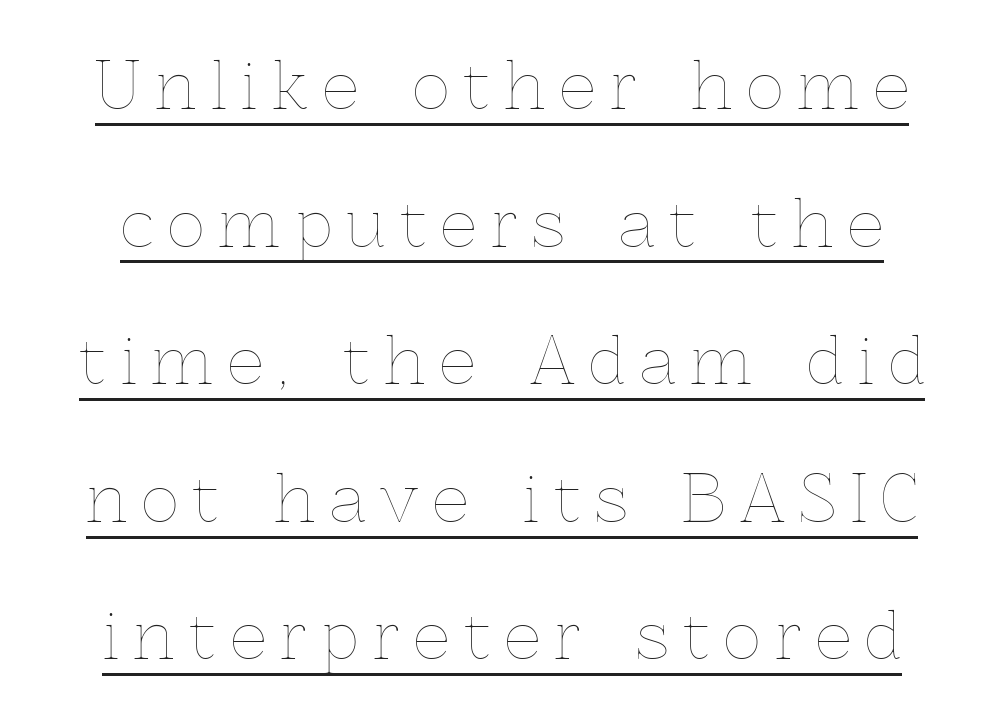
The image shows 64 px thin type, upright; set loose line spacing (2.15x), unusually wide letter spacing (+0.23 em), underlined; a medium x-height.
